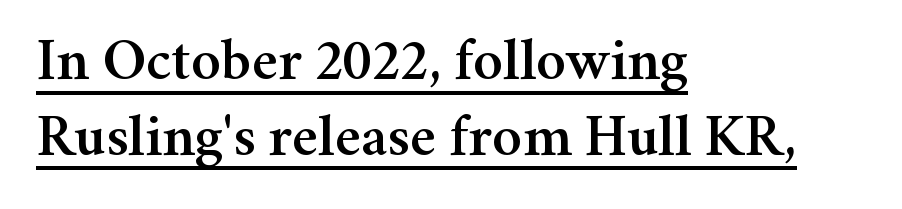
{"serif": "yes", "italic": "no", "width": "normal", "stroke_contrast": "medium", "x_height": "medium", "monospaced": "no", "underline": "yes", "align": "left", "line_spacing": "normal", "line_spacing_ratio": 1.26, "letter_spacing": "normal", "letter_spacing_em": 0.0, "glyph_px": 60}
